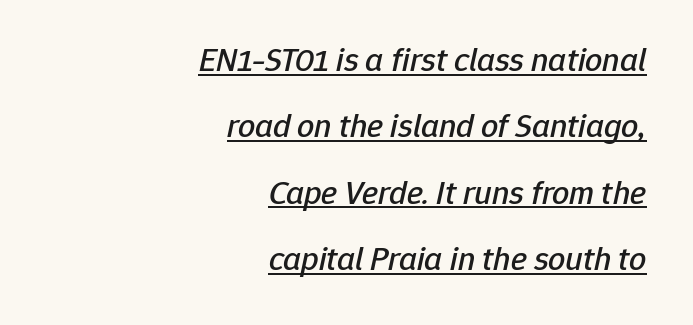
Q: Is the text italic (slanted)? A: Yes, it leans right by about 12 degrees.
Q: Is the text underlined? A: Yes.
Q: How is the paragraph aligned? A: Right-aligned.
Q: Is the spacing between letters normal or unusually wide? A: Normal.
Q: Is the spacing between lines tight, normal or loose? A: Loose.
Q: Width (condensed, normal, or wide)? A: Normal.
Q: Stroke contrast? A: Low.
Q: x-height? A: Medium.
Q: Monospaced? A: No.
